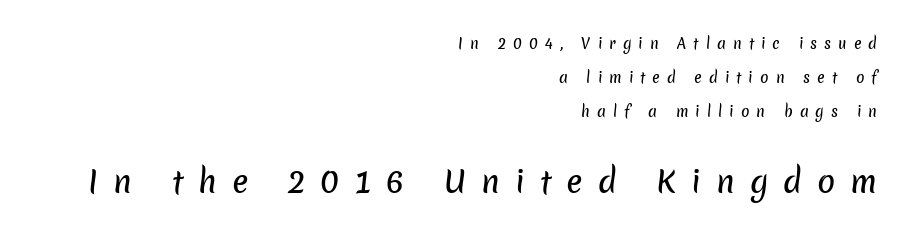
The image shows 30 px sans-serif type; set right-aligned, loose line spacing (2.44x), unusually wide letter spacing (+0.5 em), not underlined; the second (bottom) block is 2.14x larger; low stroke contrast and a medium x-height.
